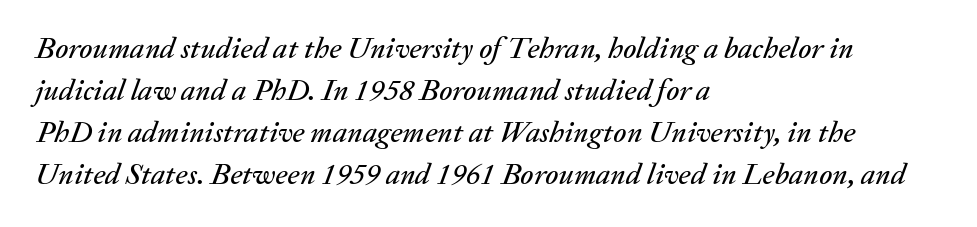
The image shows 30 px text type, italic (leaning right); set left-aligned, normal line spacing (1.4x), normal letter spacing, not underlined; medium stroke contrast and a medium x-height.
